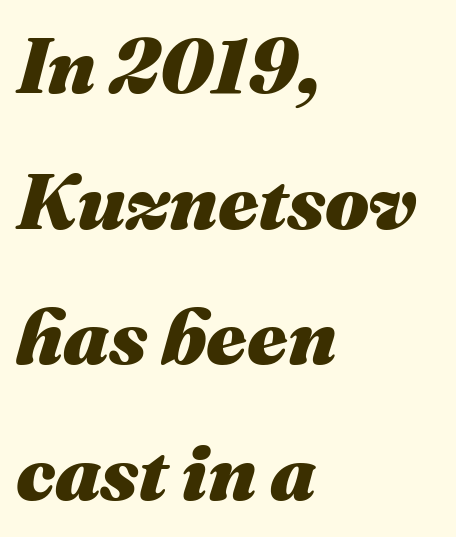
{"italic": "yes", "lean": "right", "slant_degrees": 16, "bold": "yes", "weight": "heavy", "width": "normal", "stroke_contrast": "medium", "x_height": "medium", "monospaced": "no", "underline": "no", "align": "left", "line_spacing_ratio": 1.74, "letter_spacing": "normal", "letter_spacing_em": 0.0, "glyph_px": 78}
